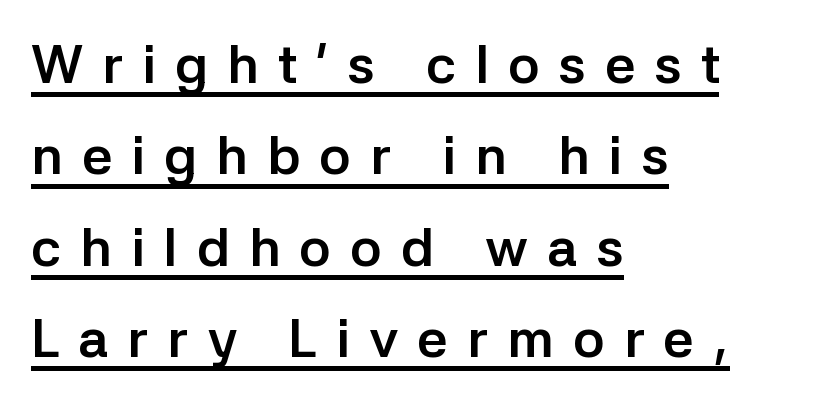
The image shows 54 px semibold sans-serif type, upright; set left-aligned, normal line spacing (1.69x), unusually wide letter spacing (+0.35 em), underlined; low stroke contrast and a medium x-height.
